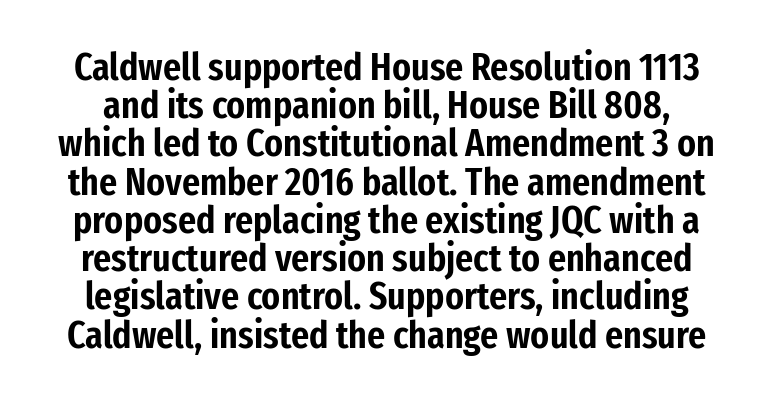
Words float on clear page, feet unadorned. The rendering shows plain stroke endings on the letterforms — a sans-serif design. Do the characters align in a grid? No, the font is proportional. The passage shown stacks its lines with hardly any gap. You could call the tracking neutral — neither tight nor loose. Style check: upright.
